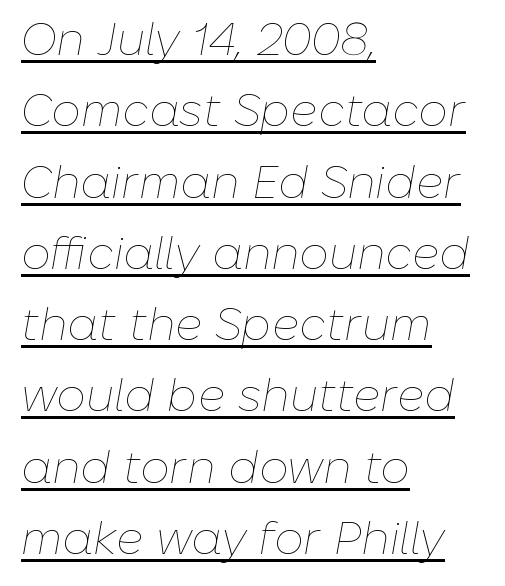
{"italic": "yes", "lean": "right", "slant_degrees": 10, "bold": "no", "weight": "thin", "width": "normal", "stroke_contrast": "low", "x_height": "medium", "monospaced": "no", "underline": "yes", "align": "left", "line_spacing": "normal", "line_spacing_ratio": 1.55, "letter_spacing": "normal", "letter_spacing_em": 0.0, "glyph_px": 46}
